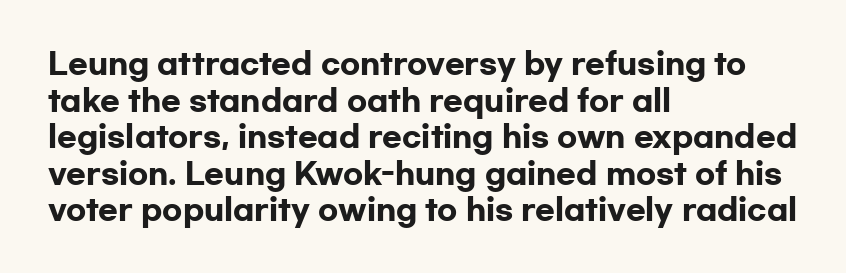
The image shows 29 px heavy, wide sans-serif type, upright; set left-aligned, normal line spacing (1.26x), normal letter spacing, not underlined; low stroke contrast and a medium x-height.
